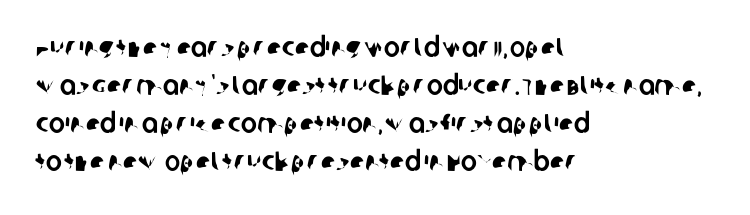
{"underline": "no", "align": "left", "line_spacing": "normal", "line_spacing_ratio": 1.41, "letter_spacing": "normal", "letter_spacing_em": 0.0, "glyph_px": 27}
